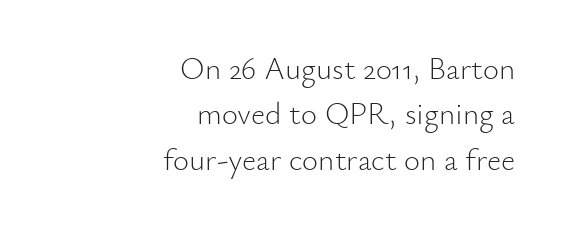
Q: Is the text bold? A: No.
Q: Is the text italic (slanted)? A: No, it is upright.
Q: Is the typeface a serif or a sans-serif typeface? A: Sans-serif.
Q: Is the text underlined? A: No.
Q: How is the paragraph aligned? A: Right-aligned.
Q: Is the spacing between letters normal or unusually wide? A: Normal.
Q: Is the spacing between lines tight, normal or loose? A: Normal.
Q: Width (condensed, normal, or wide)? A: Normal.
Q: Stroke contrast? A: Low.
Q: x-height? A: Small.
Q: Monospaced? A: No.
